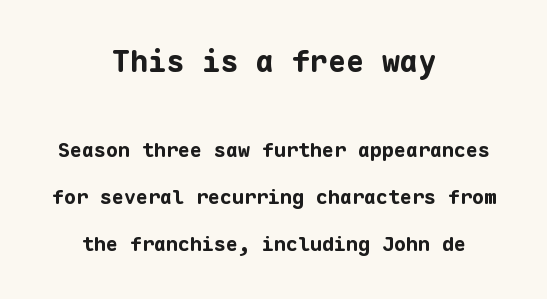
Visually the block forms a symmetrical silhouette, jagged on both flanks. Words float on clear page, feet unadorned. You could fit nearly another row in the gap between these rows. These lines are rendered in a fixed-pitch font. Letterform terminals end flat and unadorned throughout the passage.
